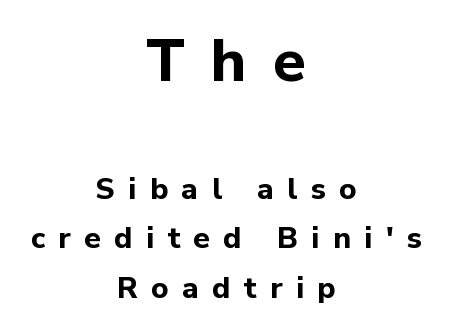
The face used here is rendered with a markedly widened letterfit. This sample uses a sans-serif face. Here the designer chose a conventional face with non-uniform glyph widths. The lettering holds an erect, upright posture throughout.
